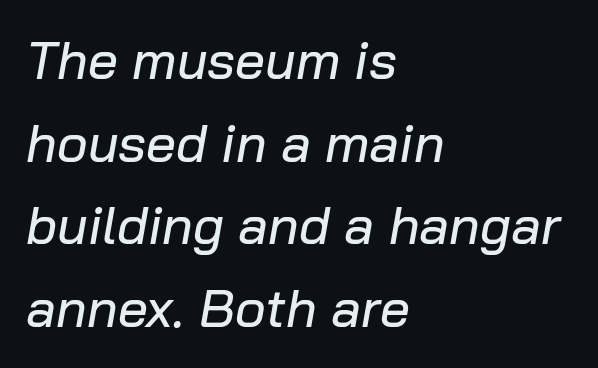
The line-height multiplier appears to be the usual default. Notice how the passage keeps a crisp vertical edge on the left only. Bare-footed words on every line. Every character sits at an angle, as italics do. Varying glyph widths throughout — classic text-font behaviour.
